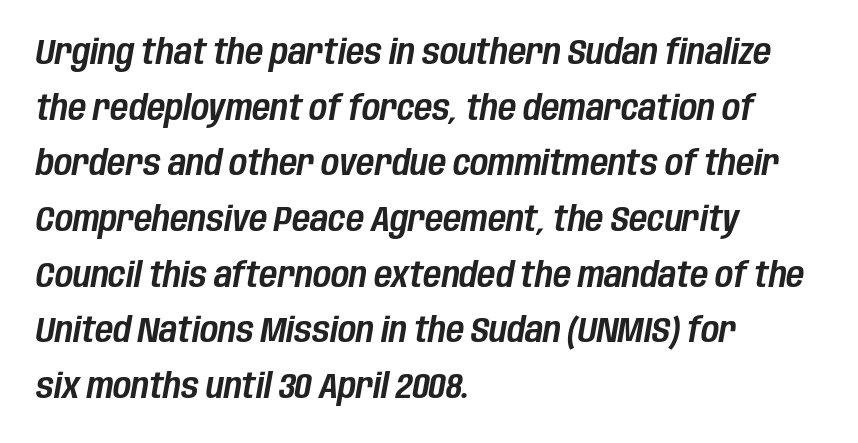
Q: Is the text italic (slanted)? A: Yes, it leans right by about 10 degrees.
Q: Is the text underlined? A: No.
Q: How is the paragraph aligned? A: Left-aligned.
Q: Is the spacing between letters normal or unusually wide? A: Normal.
Q: Is the spacing between lines tight, normal or loose? A: Normal.
Q: Width (condensed, normal, or wide)? A: Condensed.
Q: Stroke contrast? A: Low.
Q: x-height? A: Large.
Q: Monospaced? A: No.
